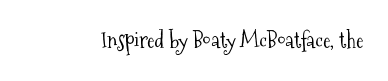
{"italic": "no", "bold": "no", "underline": "no", "letter_spacing": "normal", "letter_spacing_em": 0.0, "glyph_px": 22}
